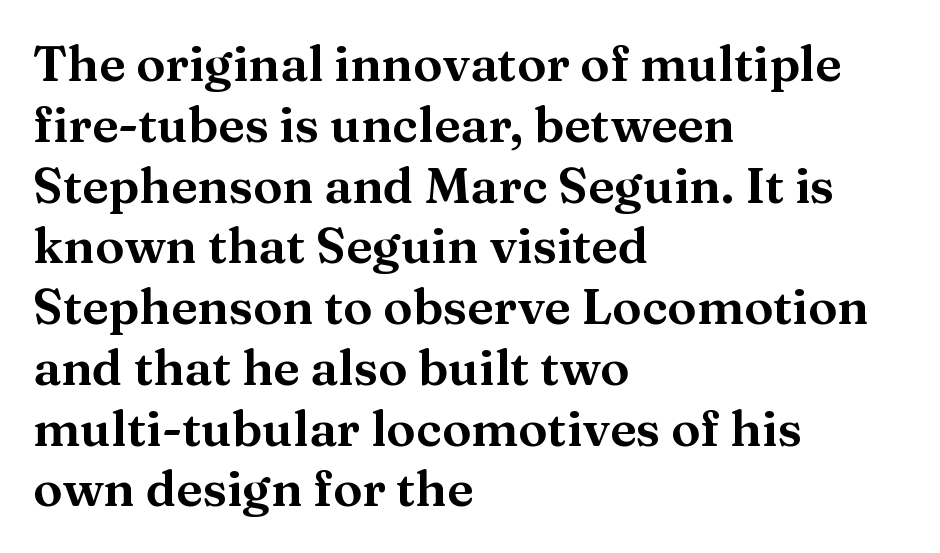
This is serif lettering, the kind often seen in printed books. Every stem runs plumb, perpendicular to the baseline. Descenders hang freely into open space. Spacing verdict: proportional, widths tailored to each character.
